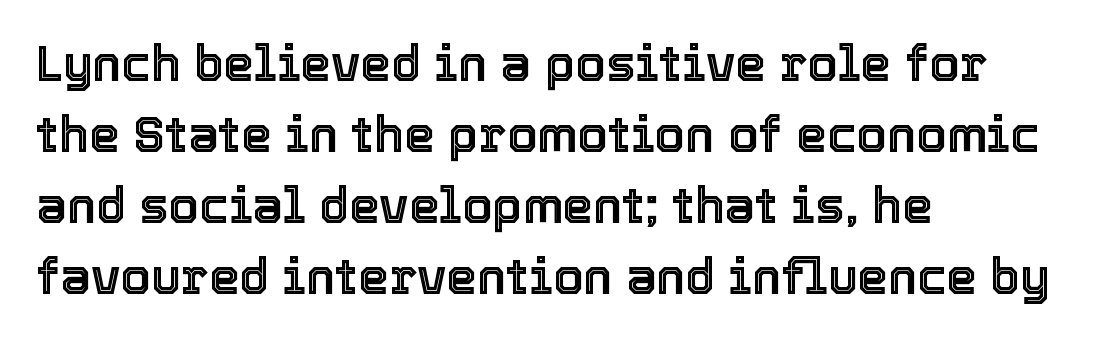
The image shows 49 px text type, upright; set left-aligned, normal line spacing (1.45x), normal letter spacing, not underlined; a medium x-height.
